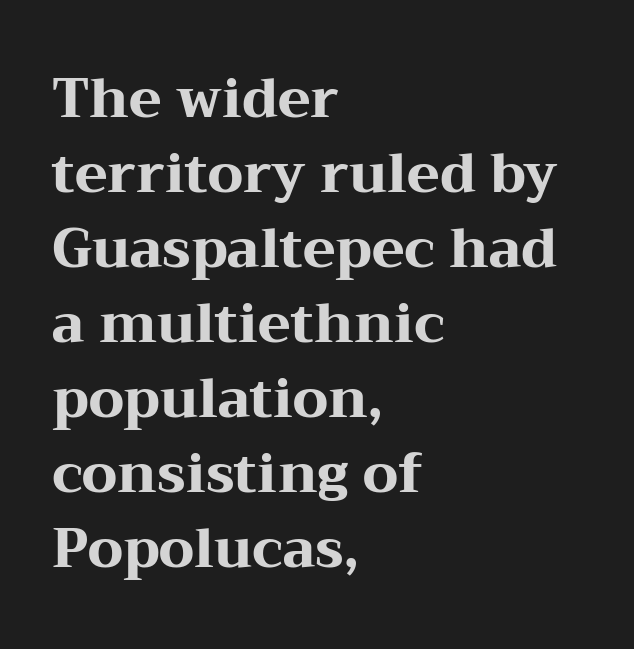
The rendering uses natural spacing where letterforms have individual widths. The designer left line spacing at the default. Has an underline been added? It has not. I'd describe the lettering as bold — thick and assertive.
